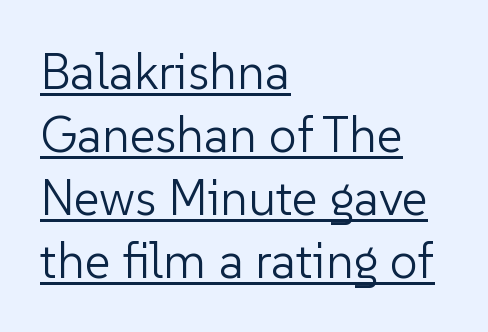
Q: Is the text bold? A: No.
Q: Is the text italic (slanted)? A: No, it is upright.
Q: Is the typeface a serif or a sans-serif typeface? A: Sans-serif.
Q: Is the text underlined? A: Yes.
Q: How is the paragraph aligned? A: Left-aligned.
Q: Is the spacing between letters normal or unusually wide? A: Normal.
Q: Is the spacing between lines tight, normal or loose? A: Normal.
Q: Width (condensed, normal, or wide)? A: Normal.
Q: Stroke contrast? A: Low.
Q: x-height? A: Medium.
Q: Monospaced? A: No.
